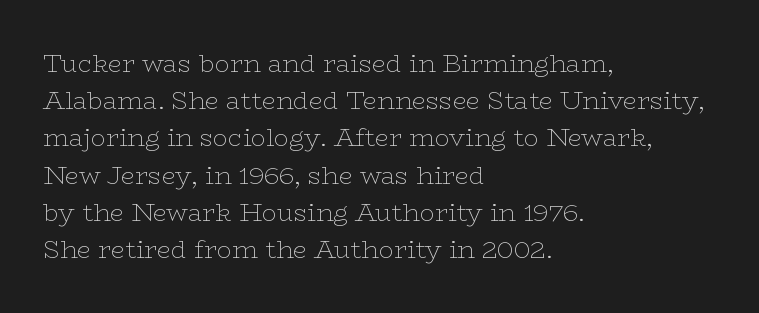
The image shows 25 px text type, upright; set left-aligned, normal line spacing (1.49x), normal letter spacing, not underlined.
